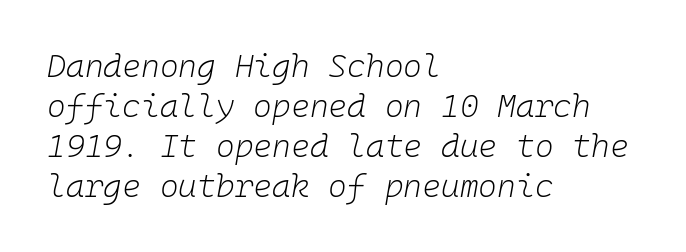
The image shows 32 px light type, italic (leaning right), monospaced; set left-aligned, normal line spacing (1.25x), normal letter spacing, not underlined; low stroke contrast and a medium x-height.
